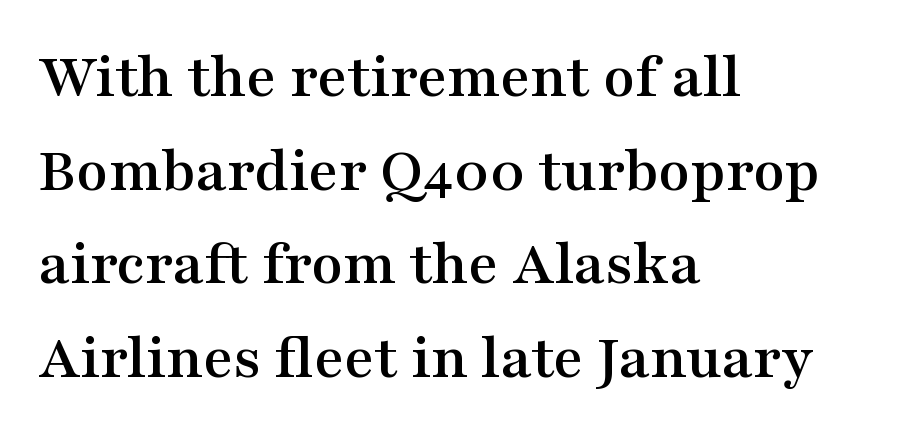
Q: Is the text italic (slanted)? A: No, it is upright.
Q: Is the typeface a serif or a sans-serif typeface? A: Serif.
Q: Is the text underlined? A: No.
Q: How is the paragraph aligned? A: Left-aligned.
Q: Is the spacing between letters normal or unusually wide? A: Normal.
Q: Is the spacing between lines tight, normal or loose? A: Normal.
Q: Width (condensed, normal, or wide)? A: Wide.
Q: Stroke contrast? A: Medium.
Q: x-height? A: Medium.
Q: Monospaced? A: No.
